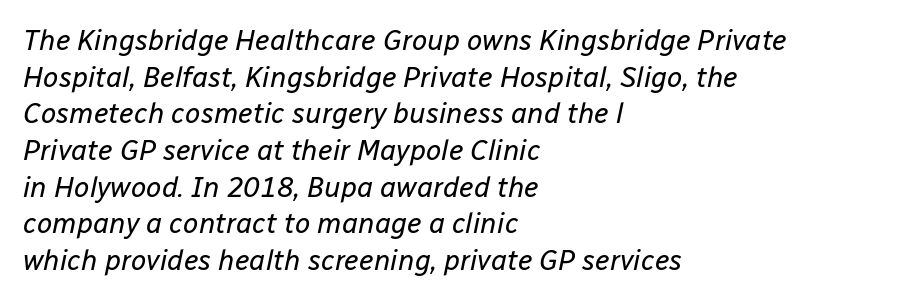
Q: Is the text bold? A: No.
Q: Is the text italic (slanted)? A: Yes, it leans right by about 12 degrees.
Q: Is the text underlined? A: No.
Q: How is the paragraph aligned? A: Left-aligned.
Q: Is the spacing between letters normal or unusually wide? A: Normal.
Q: Is the spacing between lines tight, normal or loose? A: Normal.
Q: Width (condensed, normal, or wide)? A: Normal.
Q: Stroke contrast? A: Low.
Q: x-height? A: Medium.
Q: Monospaced? A: No.
